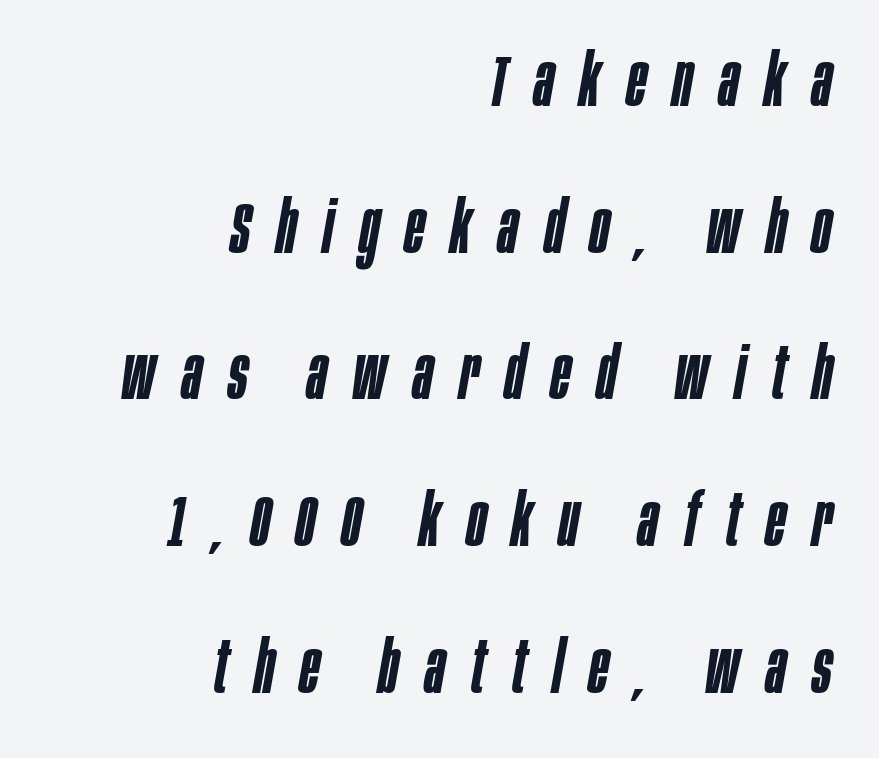
Caption: semibold face, moderately heavy strokes. Does the copy run flush right? Yes — the right margin is perfectly even. Compared with ordinary roman type, these characters are visibly tilted. Quick note: underline off. Honestly, the letter spacing is so wide it's the main thing you notice.
